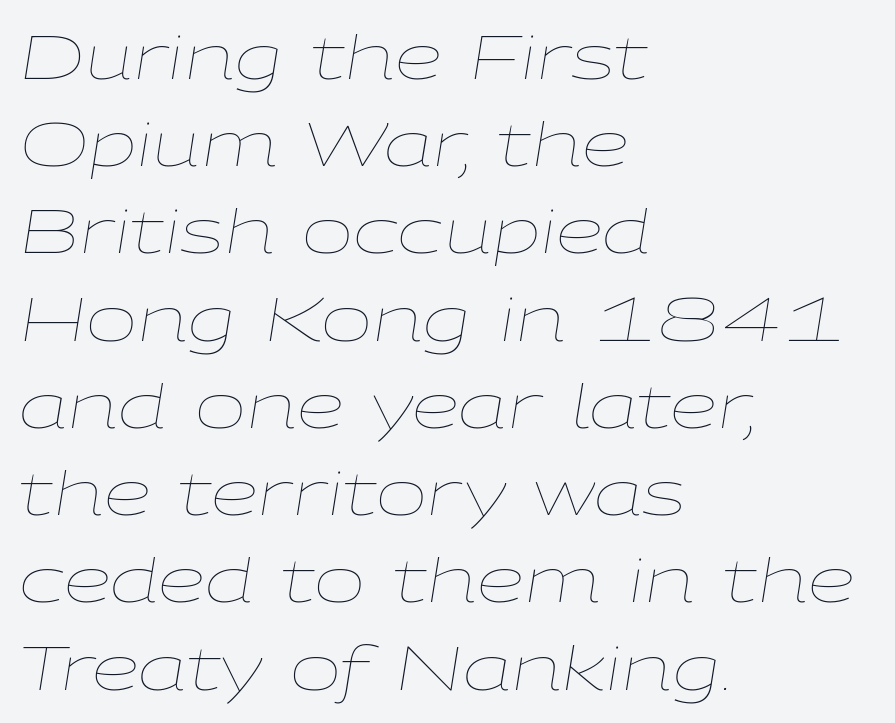
Compared with ordinary roman type, these characters are visibly tilted. Short and long lines alike share a common starting point at left. Summary of vertical rhythm: regular, with standard interline spacing. Each stroke keeps to a modest, everyday thickness or less.
